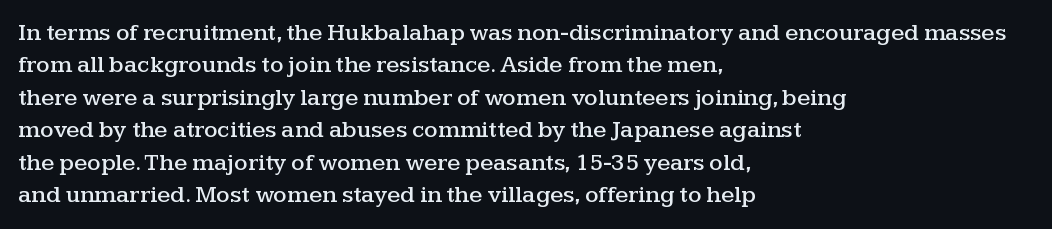
{"italic": "no", "underline": "no", "align": "left", "line_spacing": "normal", "line_spacing_ratio": 1.35, "letter_spacing": "normal", "letter_spacing_em": 0.0, "glyph_px": 24}
